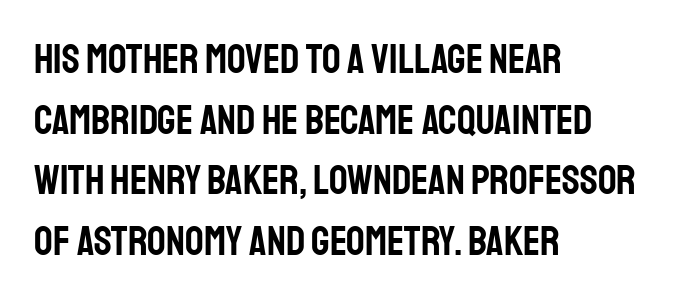
The image shows 41 px condensed sans-serif type, upright; set left-aligned, normal line spacing (1.48x), normal letter spacing, not underlined; low stroke contrast and a large x-height.
